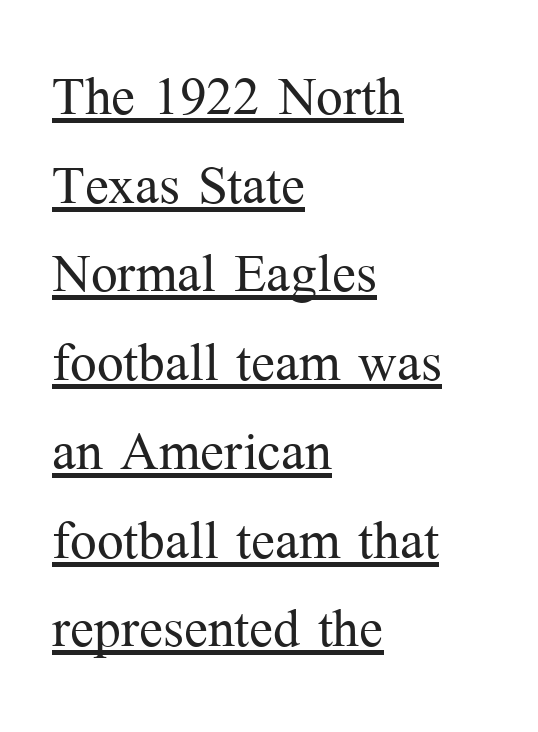
This sample carries an underscore along the baseline area. This sample has the flowing, uneven cadence of proportional lettering. You can tell from the footed stems that serif type was used. One glance says typical: line gaps are just what's usual. This sample is left-justified, so line endings fall wherever the words run out.
